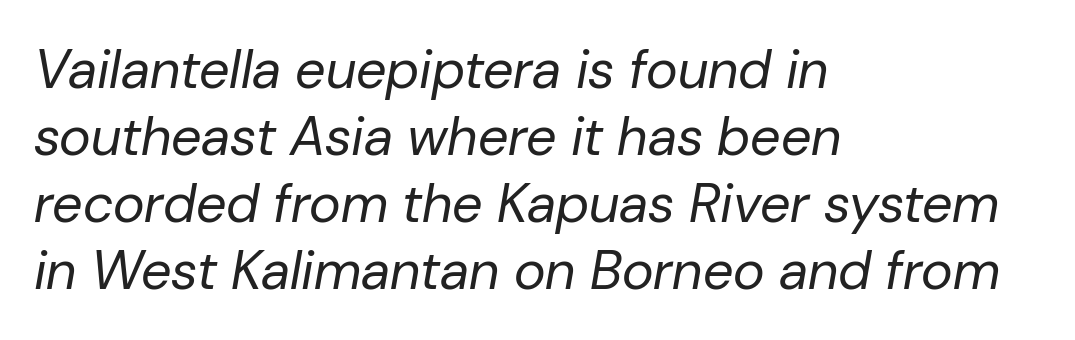
Decoration check: the copy has no underline. Italic? Definitely — the glyphs are oblique. This is not heavy type; no bold has been used. This sample has the flowing, uneven cadence of proportional lettering.
